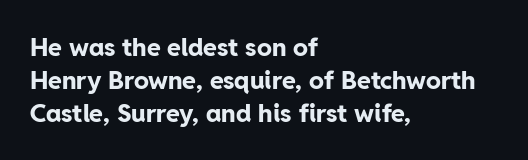
The image shows 25 px bold type, upright; set left-aligned, normal line spacing (1.32x), normal letter spacing, not underlined.
